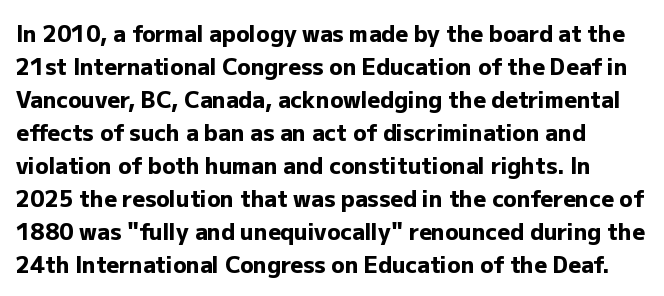
Q: Is the text bold? A: Yes.
Q: Is the text italic (slanted)? A: No, it is upright.
Q: Is the text underlined? A: No.
Q: Is the spacing between letters normal or unusually wide? A: Normal.
Q: Is the spacing between lines tight, normal or loose? A: Normal.
